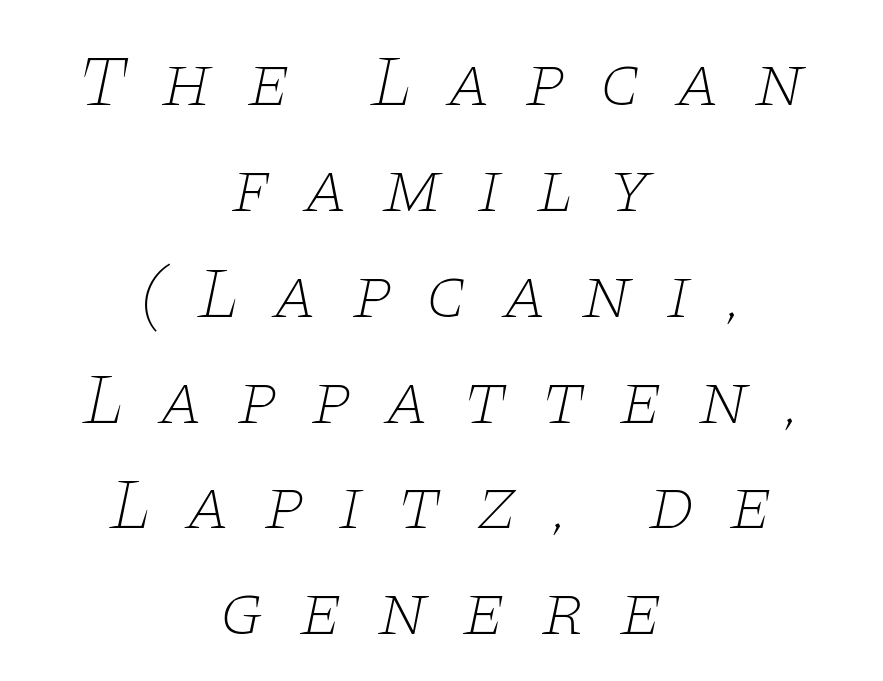
The text carries the slant typical of an italic or oblique font. The words here are not underlined. The vertical gap from one line to the next is medium. The passage shown has open, widely tracked lettering throughout. A typesetter would call this proportional, since set widths differ per character.
